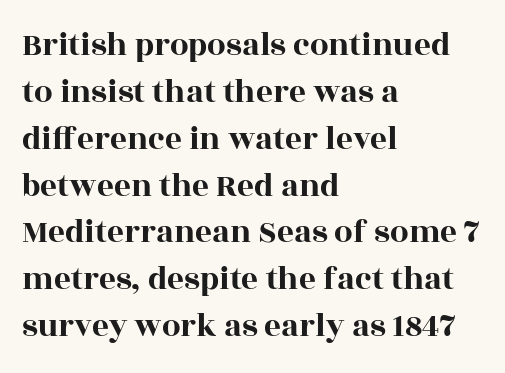
The image shows 33 px wide serif type, upright; set left-aligned, normal line spacing (1.42x), normal letter spacing, not underlined; a large x-height.
